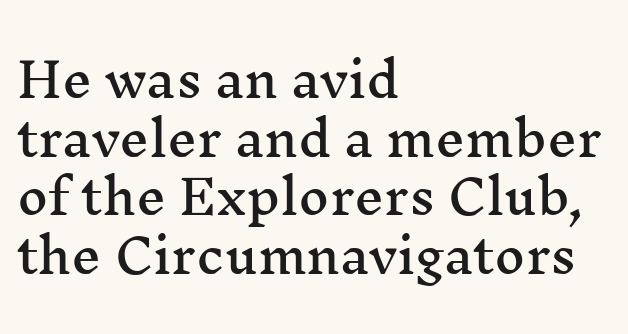
{"serif": "yes", "italic": "no", "width": "wide", "stroke_contrast": "medium", "x_height": "medium", "monospaced": "no", "underline": "no", "align": "left", "line_spacing": "normal", "line_spacing_ratio": 1.25, "letter_spacing": "normal", "letter_spacing_em": 0.0, "glyph_px": 47}
